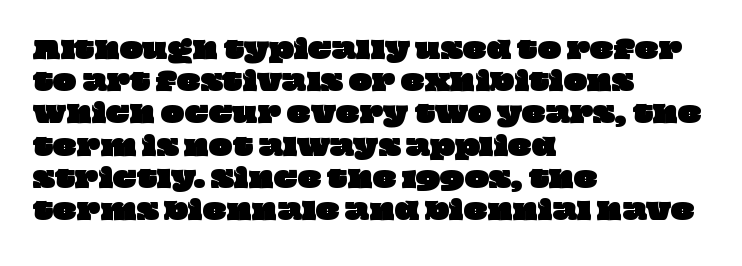
{"underline": "no", "align": "left", "line_spacing": "normal", "line_spacing_ratio": 1.29, "letter_spacing": "normal", "letter_spacing_em": 0.0, "glyph_px": 25}
